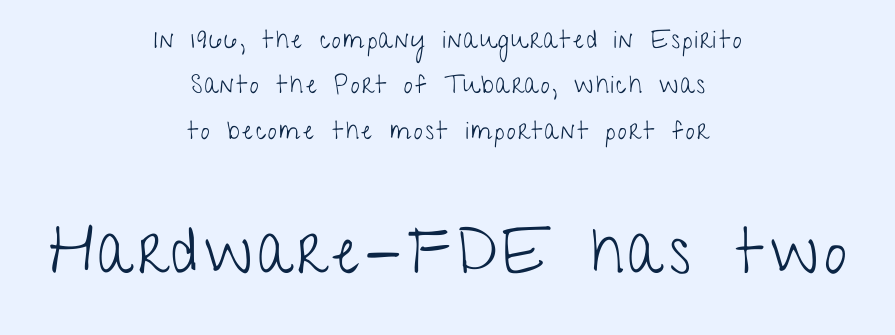
A typesetter would label this face a sans. The typography opts for an upright posture over an oblique one. A student would notice the bottom passage is typeset larger than what precedes it. A light-to-regular cut is what we see here.
